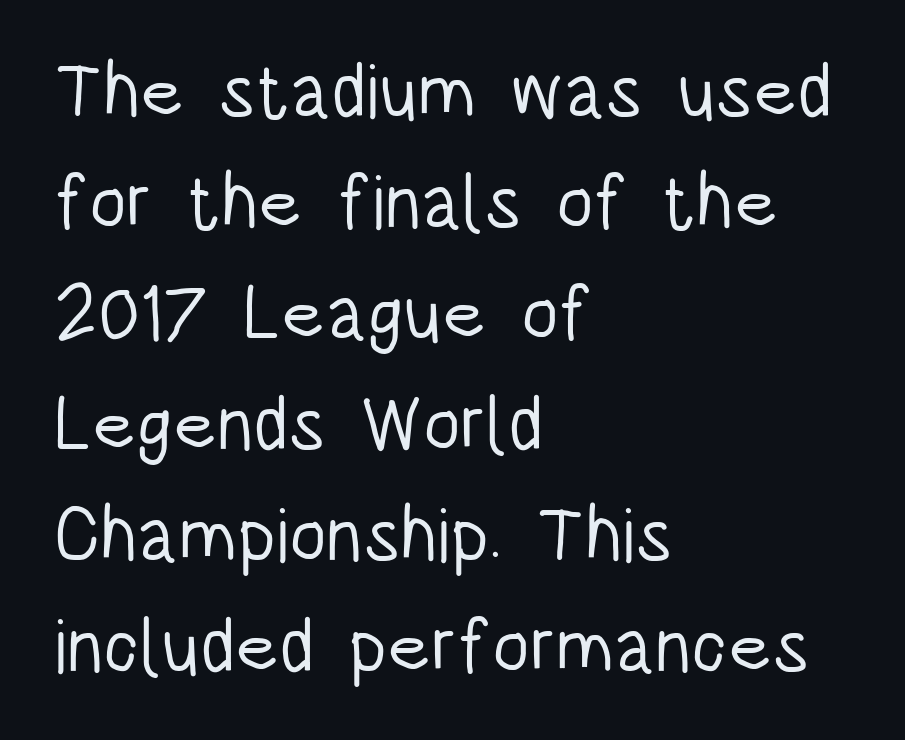
{"serif": "no", "italic": "no", "bold": "no", "weight": "light", "width": "condensed", "stroke_contrast": "low", "x_height": "large", "monospaced": "no", "underline": "no", "align": "left", "line_spacing": "normal", "line_spacing_ratio": 1.46, "letter_spacing": "normal", "letter_spacing_em": 0.0, "glyph_px": 76}
